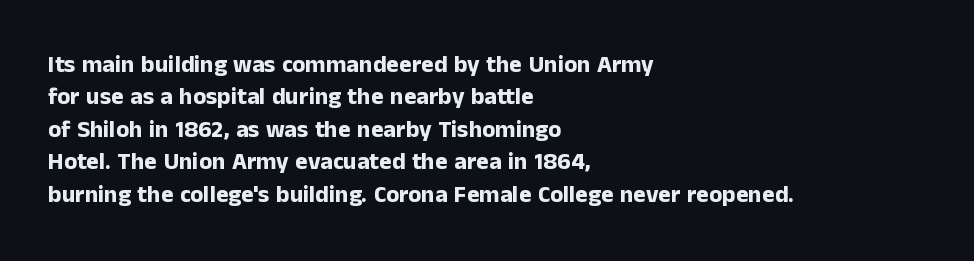
Q: Is the text bold? A: Yes.
Q: Is the text italic (slanted)? A: No, it is upright.
Q: Is the text underlined? A: No.
Q: How is the paragraph aligned? A: Left-aligned.
Q: Is the spacing between letters normal or unusually wide? A: Normal.
Q: Is the spacing between lines tight, normal or loose? A: Normal.
